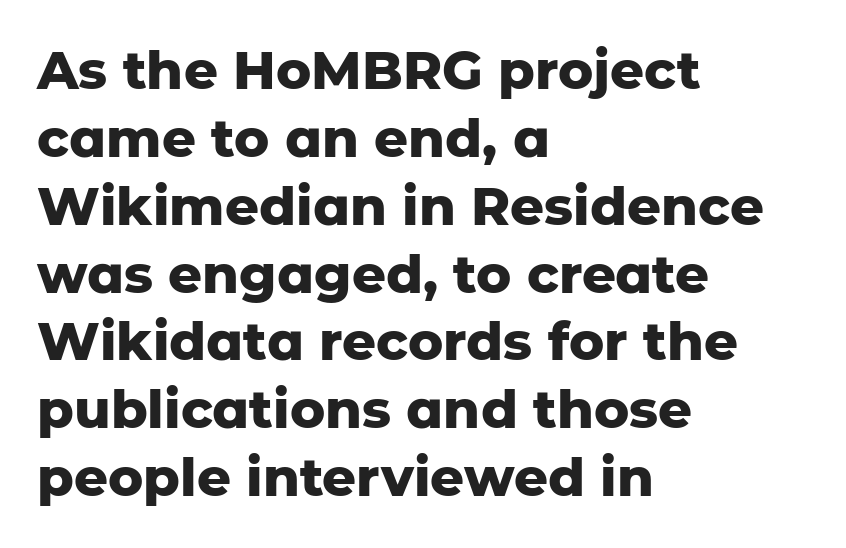
The image shows 53 px heavy sans-serif type, upright; set left-aligned, normal line spacing (1.28x), normal letter spacing, not underlined; low stroke contrast and a medium x-height.
